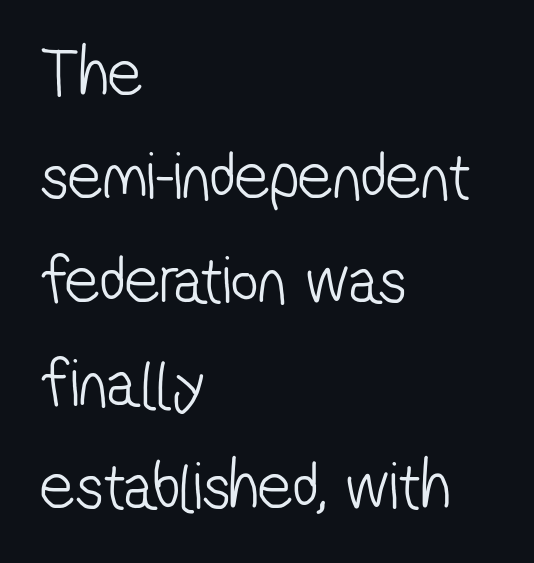
The image shows 68 px light, condensed sans-serif type; set left-aligned, normal line spacing (1.52x), normal letter spacing, not underlined; low stroke contrast and a medium x-height.
